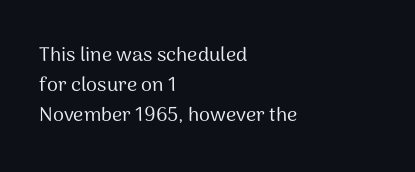
The face looks like a standard text weight, possibly lighter. A normal amount of white space separates one row of letters from the next. Line beginnings align vertically; line endings do not. The horizontal fit of the characters is conventional and even. The passage shown is not underscored anywhere.
